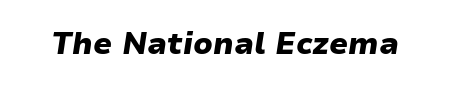
The image shows 30 px heavy, wide type, italic (leaning right); set normal letter spacing, not underlined; low stroke contrast and a medium x-height.
